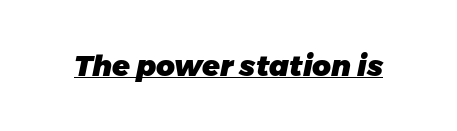
{"italic": "yes", "lean": "right", "slant_degrees": 11, "bold": "yes", "weight": "heavy", "width": "normal", "stroke_contrast": "low", "x_height": "medium", "monospaced": "no", "underline": "yes", "letter_spacing": "normal", "letter_spacing_em": 0.0, "glyph_px": 29}
